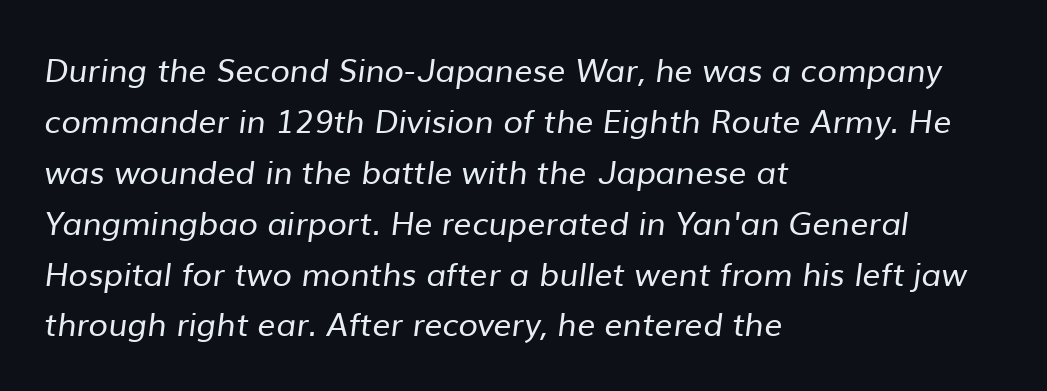
{"serif": "no", "bold": "no", "weight": "regular", "width": "normal", "stroke_contrast": "low", "x_height": "medium", "monospaced": "no", "underline": "no", "align": "left", "line_spacing": "normal", "line_spacing_ratio": 1.59, "letter_spacing": "normal", "letter_spacing_em": 0.0, "glyph_px": 32}
